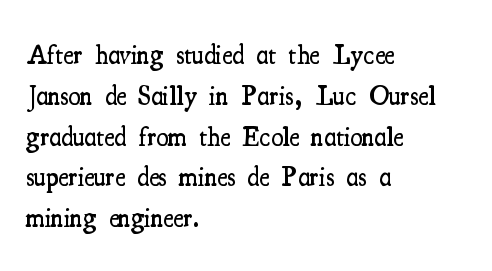
The image shows 27 px text type, upright; set left-aligned, normal line spacing (1.51x), normal letter spacing, not underlined.
